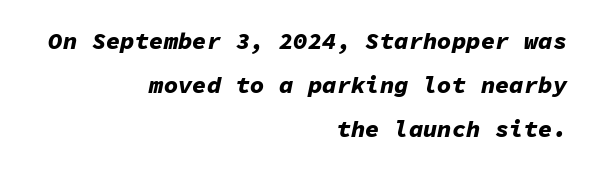
The glyphs have the mass of a bold cut. Honestly, the letter spacing is just normal — you wouldn't notice it. Compared with ordinary roman type, these characters are visibly tilted. Which margin do the lines hug? The right one — the left edge is uneven.
